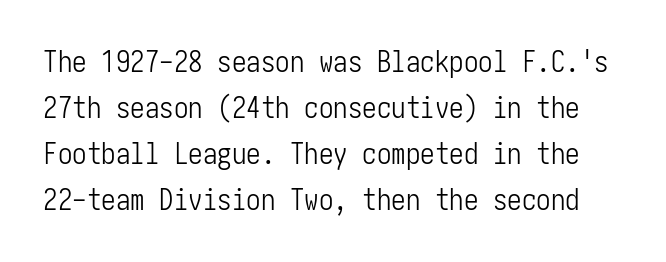
{"serif": "no", "italic": "no", "bold": "no", "weight": "light", "width": "condensed", "stroke_contrast": "low", "x_height": "medium", "underline": "no", "line_spacing": "normal", "line_spacing_ratio": 1.59, "letter_spacing": "normal", "letter_spacing_em": 0.0, "glyph_px": 29}
